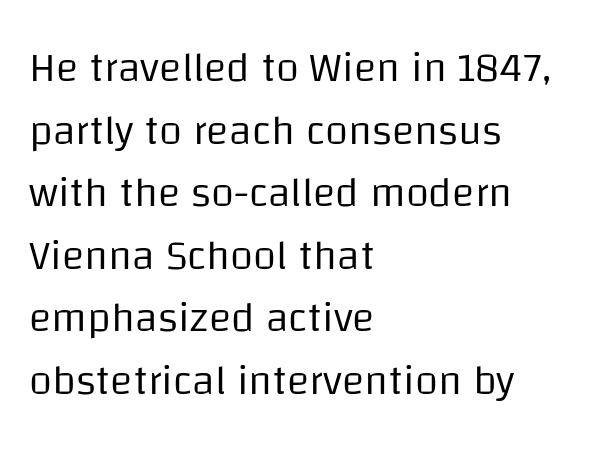
The image shows 42 px regular-weight sans-serif type, upright; set left-aligned, normal line spacing (1.49x), normal letter spacing, not underlined; low stroke contrast and a large x-height.
